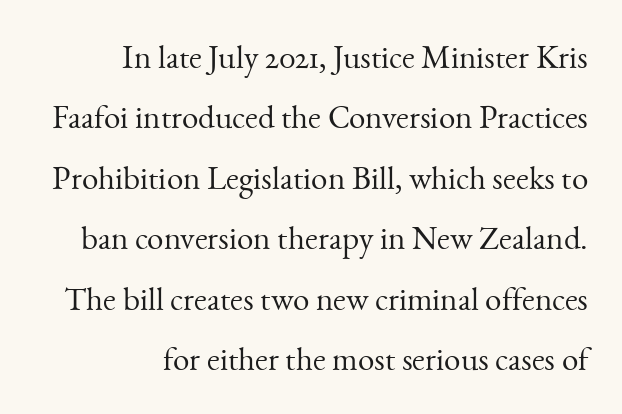
The image shows 33 px light serif type, upright; set right-aligned, line spacing 1.83x, normal letter spacing, not underlined; medium stroke contrast and a small x-height.
